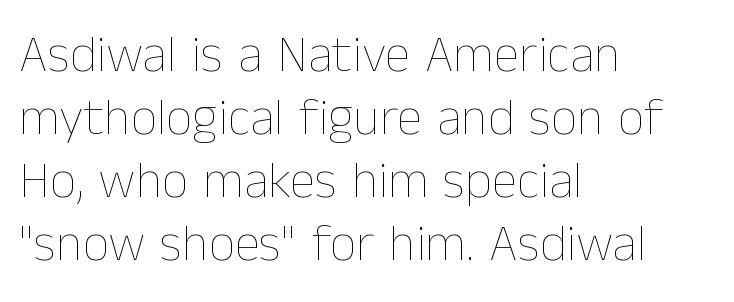
Proportional: the letters do not fall into vertical columns. No heavy texture on the line: the type isn't bold. Quick note: not italic, upright. This sample uses plain, unmodified letter spacing. In CSS terms this would be text-align: left.
